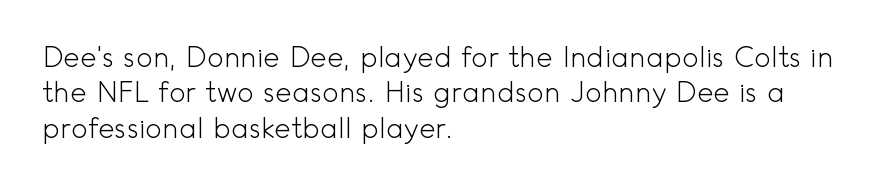
{"serif": "no", "italic": "no", "bold": "no", "weight": "light", "width": "normal", "x_height": "small", "monospaced": "no", "underline": "no", "align": "left", "line_spacing": "normal", "line_spacing_ratio": 1.26, "letter_spacing": "normal", "letter_spacing_em": 0.0, "glyph_px": 28}
